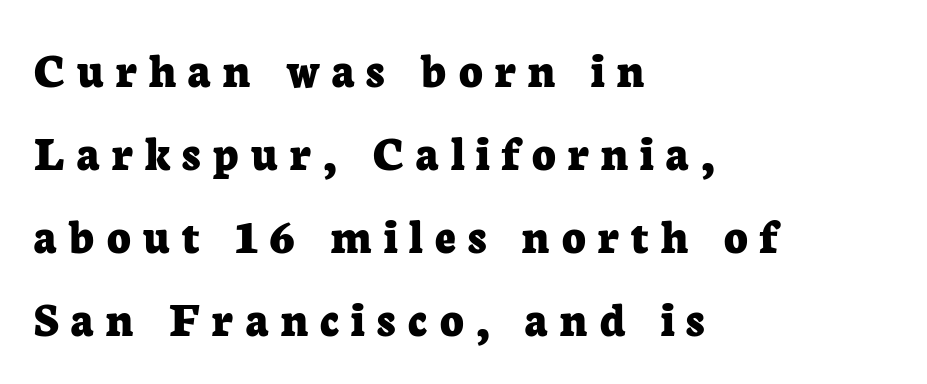
Q: Is the text bold? A: Yes.
Q: Is the text italic (slanted)? A: No, it is upright.
Q: Is the typeface a serif or a sans-serif typeface? A: Serif.
Q: Is the text underlined? A: No.
Q: How is the paragraph aligned? A: Left-aligned.
Q: Is the spacing between letters normal or unusually wide? A: Unusually wide.
Q: Is the spacing between lines tight, normal or loose? A: Normal.
Q: Width (condensed, normal, or wide)? A: Normal.
Q: Stroke contrast? A: Low.
Q: x-height? A: Medium.
Q: Monospaced? A: No.
